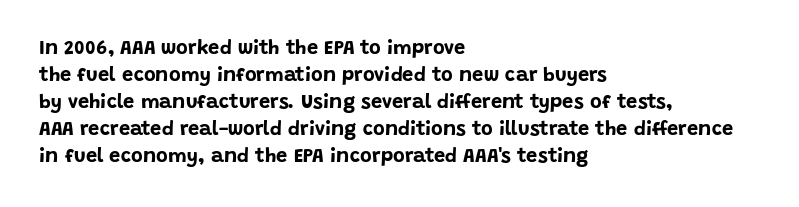
Q: Is the text bold? A: Yes.
Q: Is the text italic (slanted)? A: No, it is upright.
Q: Is the text underlined? A: No.
Q: How is the paragraph aligned? A: Left-aligned.
Q: Is the spacing between letters normal or unusually wide? A: Normal.
Q: Is the spacing between lines tight, normal or loose? A: Normal.
